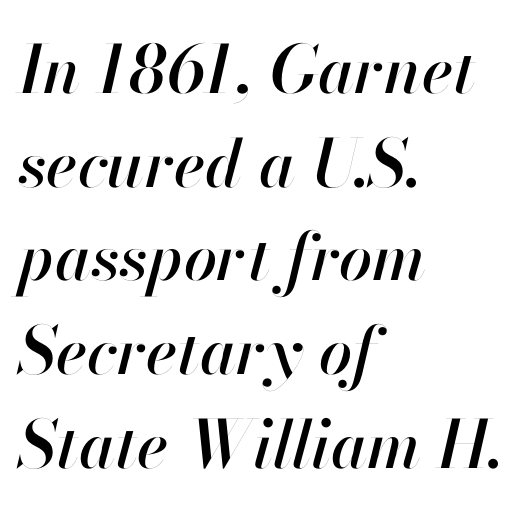
{"italic": "yes", "lean": "right", "slant_degrees": 13, "width": "normal", "stroke_contrast": "high", "x_height": "small", "monospaced": "no", "underline": "no", "align": "left", "line_spacing": "normal", "line_spacing_ratio": 1.42, "letter_spacing": "normal", "letter_spacing_em": 0.0, "glyph_px": 66}
